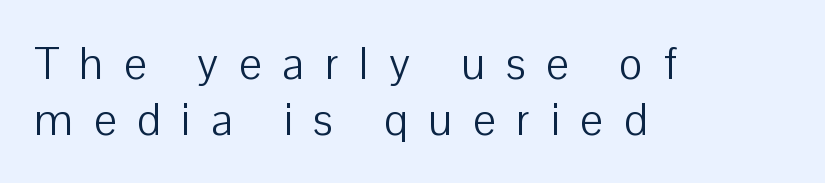
The image shows 45 px light sans-serif type, upright; set left-aligned, line spacing 1.24x, unusually wide letter spacing (+0.46 em), not underlined; low stroke contrast and a medium x-height.
